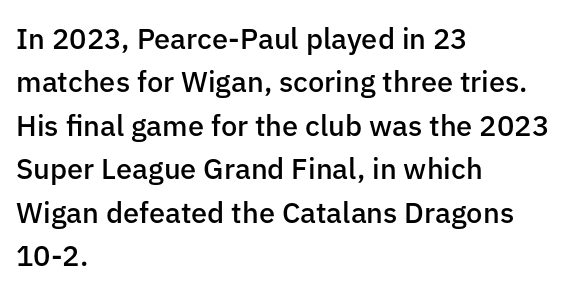
The image shows 29 px semibold sans-serif type, upright; set left-aligned, normal line spacing (1.5x), normal letter spacing, not underlined; low stroke contrast and a medium x-height.
